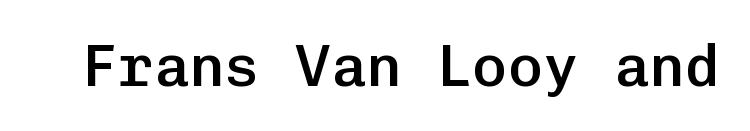
{"serif": "no", "italic": "no", "bold": "semi", "weight": "semibold", "width": "normal", "stroke_contrast": "low", "x_height": "medium", "monospaced": "yes", "underline": "no", "letter_spacing": "normal", "letter_spacing_em": 0.0, "glyph_px": 59}
